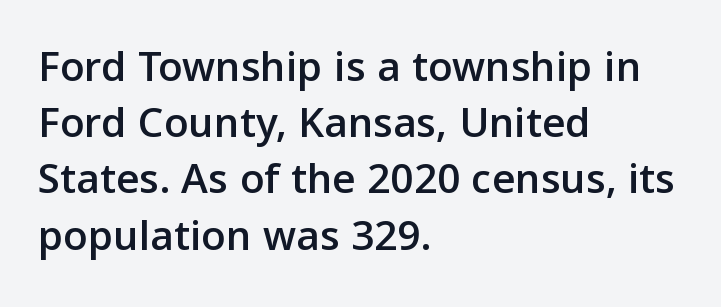
Q: Is the text italic (slanted)? A: No, it is upright.
Q: Is the typeface a serif or a sans-serif typeface? A: Sans-serif.
Q: Is the text underlined? A: No.
Q: How is the paragraph aligned? A: Left-aligned.
Q: Is the spacing between letters normal or unusually wide? A: Normal.
Q: Is the spacing between lines tight, normal or loose? A: Normal.
Q: Width (condensed, normal, or wide)? A: Normal.
Q: Stroke contrast? A: Low.
Q: x-height? A: Medium.
Q: Monospaced? A: No.
